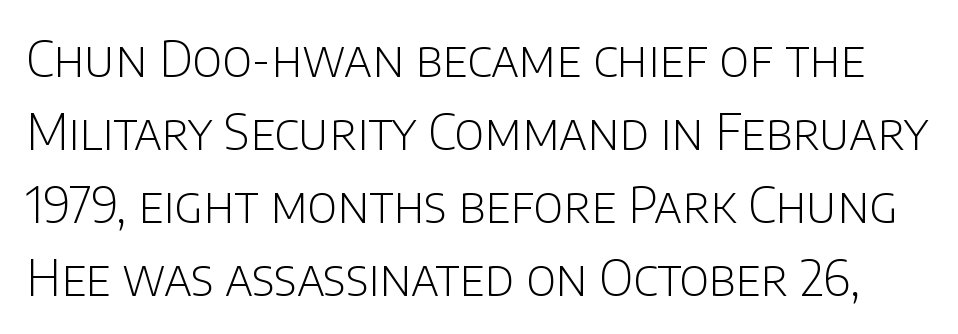
The image shows 49 px light sans-serif type, upright; set normal line spacing (1.49x), normal letter spacing, not underlined; low stroke contrast and a large x-height.
